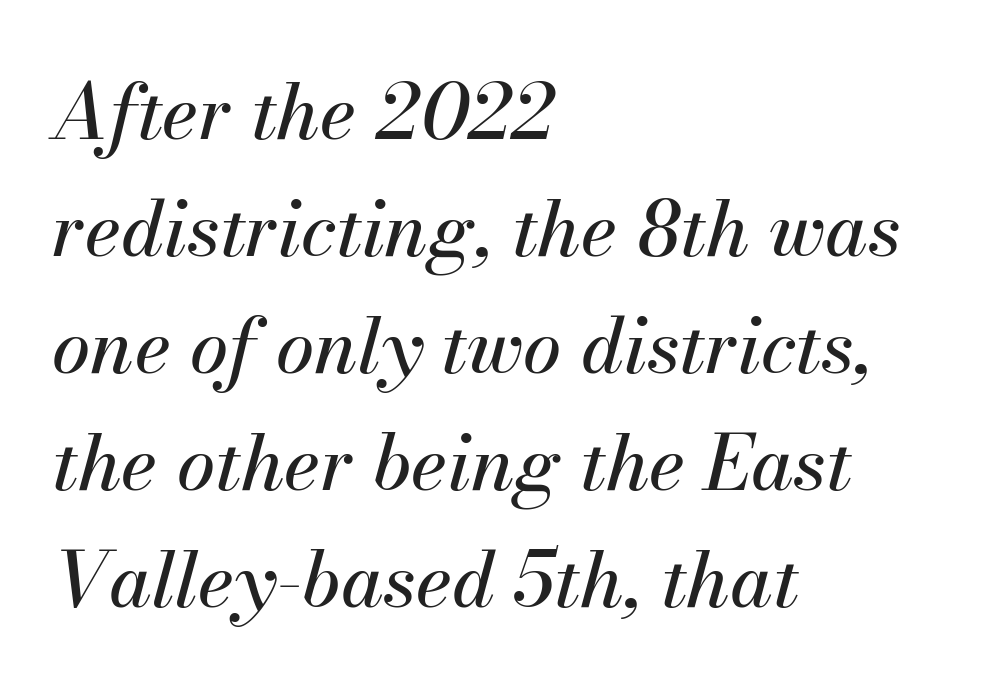
{"italic": "yes", "lean": "right", "slant_degrees": 13, "width": "normal", "stroke_contrast": "medium", "x_height": "small", "monospaced": "no", "underline": "no", "align": "left", "line_spacing": "normal", "line_spacing_ratio": 1.52, "letter_spacing": "normal", "letter_spacing_em": 0.0, "glyph_px": 77}
